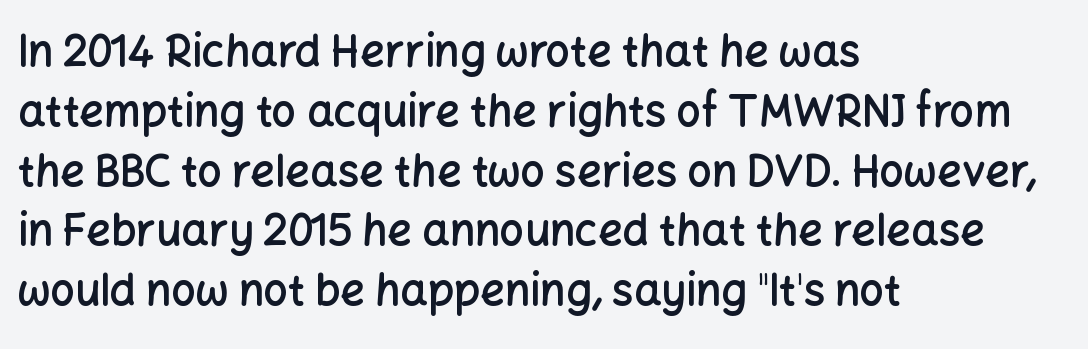
Q: Is the text bold? A: Semi-bold.
Q: Is the text italic (slanted)? A: No, it is upright.
Q: Is the typeface a serif or a sans-serif typeface? A: Sans-serif.
Q: Is the text underlined? A: No.
Q: How is the paragraph aligned? A: Left-aligned.
Q: Is the spacing between letters normal or unusually wide? A: Normal.
Q: Is the spacing between lines tight, normal or loose? A: Normal.
Q: Width (condensed, normal, or wide)? A: Normal.
Q: Stroke contrast? A: Low.
Q: x-height? A: Medium.
Q: Monospaced? A: No.
